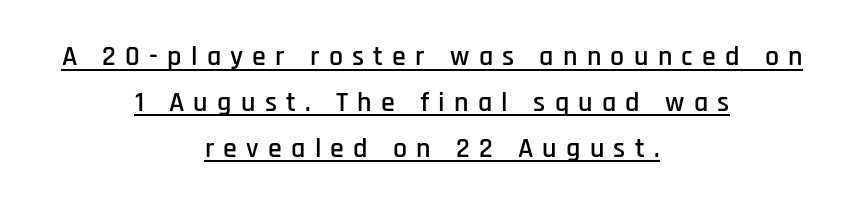
{"serif": "no", "italic": "no", "width": "condensed", "stroke_contrast": "low", "x_height": "large", "monospaced": "no", "underline": "yes", "align": "center", "line_spacing": "normal", "line_spacing_ratio": 1.64, "letter_spacing": "wide", "letter_spacing_em": 0.33, "glyph_px": 28}
